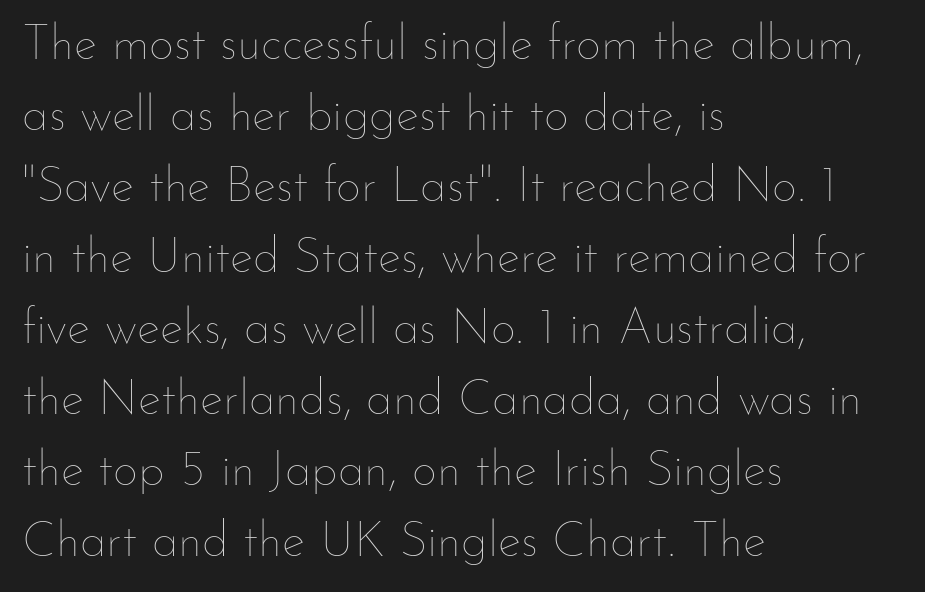
Q: Is the text bold? A: No.
Q: Is the text italic (slanted)? A: No, it is upright.
Q: Is the text underlined? A: No.
Q: How is the paragraph aligned? A: Left-aligned.
Q: Is the spacing between letters normal or unusually wide? A: Normal.
Q: Is the spacing between lines tight, normal or loose? A: Normal.
Q: Width (condensed, normal, or wide)? A: Normal.
Q: Stroke contrast? A: Low.
Q: x-height? A: Small.
Q: Monospaced? A: No.
